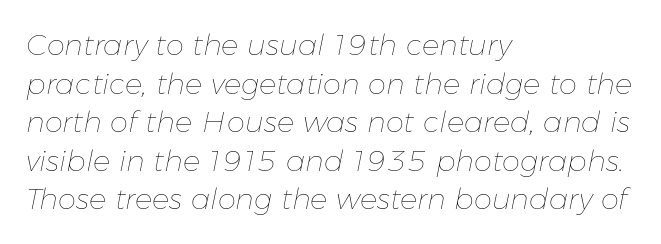
The image shows 29 px thin type, italic (leaning right); set left-aligned, normal line spacing (1.33x), normal letter spacing, not underlined; low stroke contrast and a medium x-height.
